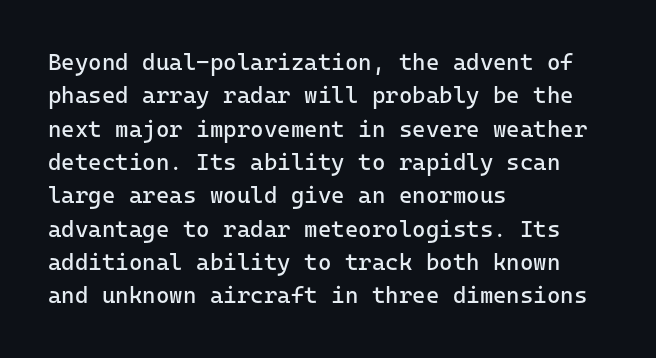
Q: Is the text bold? A: No.
Q: Is the text italic (slanted)? A: No, it is upright.
Q: Is the text underlined? A: No.
Q: How is the paragraph aligned? A: Left-aligned.
Q: Is the spacing between letters normal or unusually wide? A: Normal.
Q: Is the spacing between lines tight, normal or loose? A: Normal.
